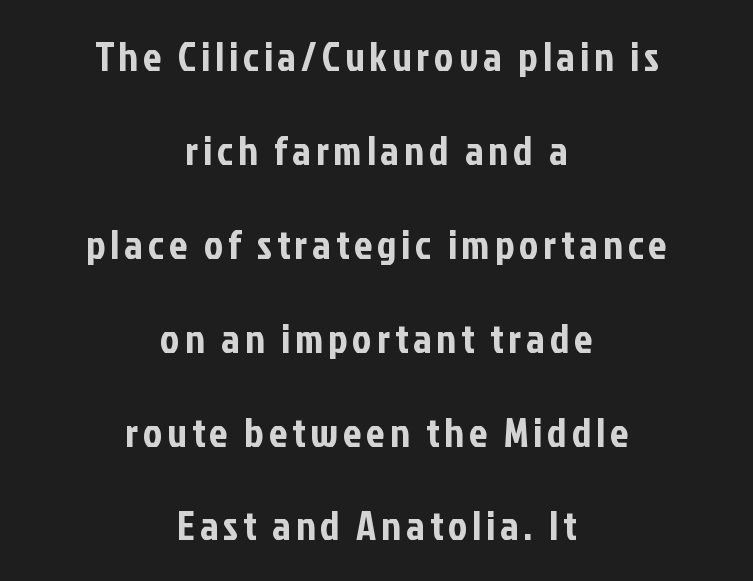
Q: Is the text italic (slanted)? A: No, it is upright.
Q: Is the typeface a serif or a sans-serif typeface? A: Sans-serif.
Q: Is the text underlined? A: No.
Q: How is the paragraph aligned? A: Centered.
Q: Is the spacing between lines tight, normal or loose? A: Loose.
Q: Width (condensed, normal, or wide)? A: Condensed.
Q: Stroke contrast? A: Low.
Q: x-height? A: Medium.
Q: Monospaced? A: No.
